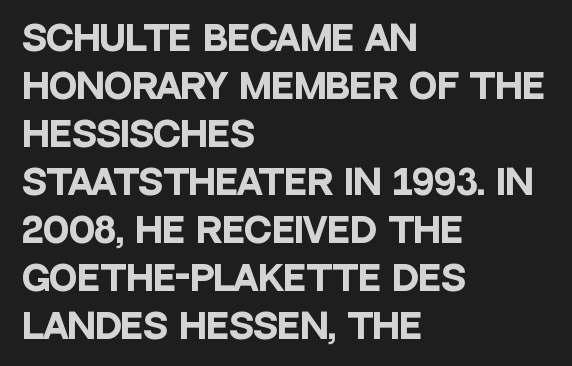
{"serif": "no", "italic": "no", "bold": "yes", "weight": "heavy", "width": "condensed", "stroke_contrast": "low", "x_height": "large", "monospaced": "no", "underline": "no", "align": "left", "line_spacing": "normal", "line_spacing_ratio": 1.41, "letter_spacing": "normal", "letter_spacing_em": 0.0, "glyph_px": 34}
